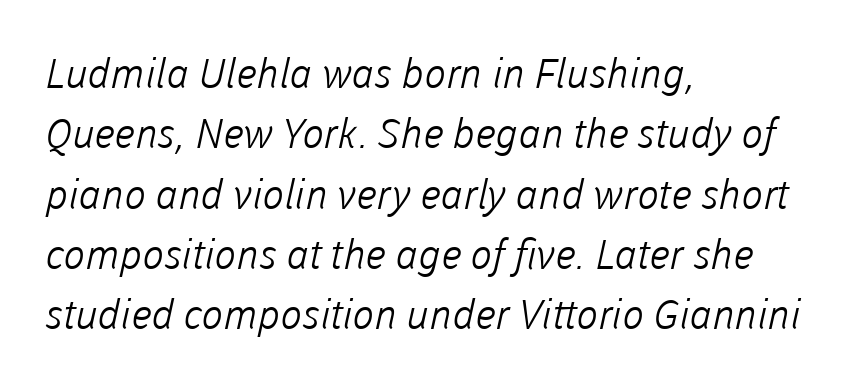
Q: Is the text bold? A: No.
Q: Is the typeface a serif or a sans-serif typeface? A: Sans-serif.
Q: Is the text underlined? A: No.
Q: How is the paragraph aligned? A: Left-aligned.
Q: Is the spacing between letters normal or unusually wide? A: Normal.
Q: Is the spacing between lines tight, normal or loose? A: Normal.
Q: Width (condensed, normal, or wide)? A: Normal.
Q: Stroke contrast? A: Low.
Q: x-height? A: Medium.
Q: Monospaced? A: No.
